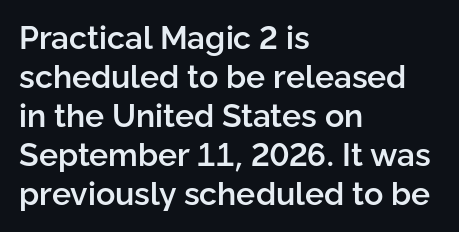
Q: Is the text bold? A: Semi-bold.
Q: Is the text italic (slanted)? A: No, it is upright.
Q: Is the typeface a serif or a sans-serif typeface? A: Sans-serif.
Q: Is the text underlined? A: No.
Q: How is the paragraph aligned? A: Left-aligned.
Q: Is the spacing between letters normal or unusually wide? A: Normal.
Q: Width (condensed, normal, or wide)? A: Normal.
Q: Stroke contrast? A: Low.
Q: x-height? A: Medium.
Q: Monospaced? A: No.
